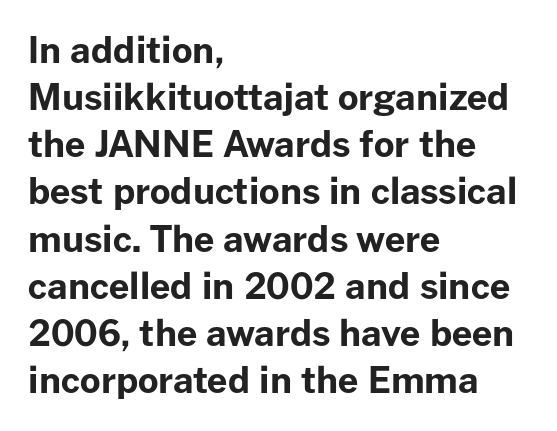
Q: Is the text bold? A: Yes.
Q: Is the text italic (slanted)? A: No, it is upright.
Q: Is the typeface a serif or a sans-serif typeface? A: Sans-serif.
Q: Is the text underlined? A: No.
Q: How is the paragraph aligned? A: Left-aligned.
Q: Is the spacing between letters normal or unusually wide? A: Normal.
Q: Is the spacing between lines tight, normal or loose? A: Normal.
Q: Width (condensed, normal, or wide)? A: Normal.
Q: Stroke contrast? A: Low.
Q: x-height? A: Medium.
Q: Monospaced? A: No.
